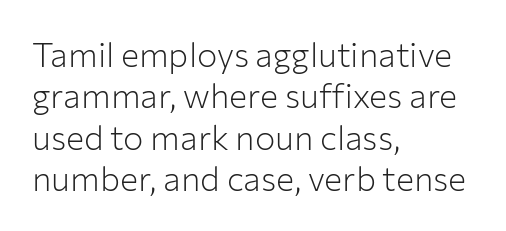
{"serif": "no", "italic": "no", "bold": "no", "weight": "light", "width": "normal", "stroke_contrast": "low", "x_height": "medium", "monospaced": "no", "underline": "no", "align": "left", "line_spacing_ratio": 1.22, "letter_spacing": "normal", "letter_spacing_em": 0.0, "glyph_px": 34}
